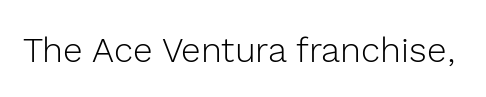
{"serif": "no", "italic": "no", "bold": "no", "weight": "light", "width": "normal", "x_height": "medium", "monospaced": "no", "underline": "no", "letter_spacing": "normal", "letter_spacing_em": 0.0, "glyph_px": 35}
